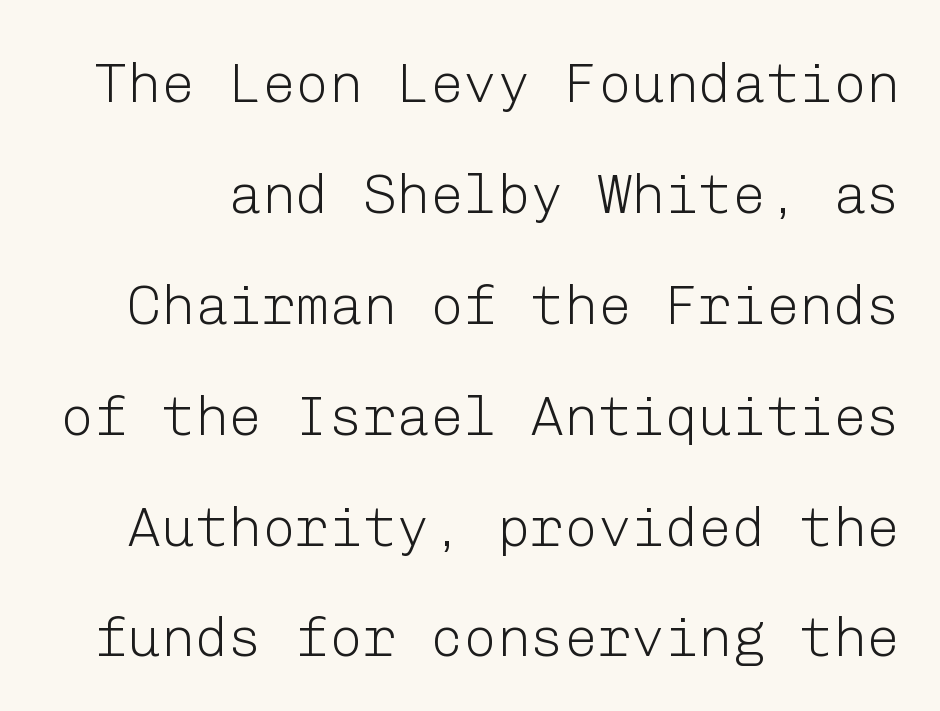
The image shows 56 px light sans-serif type, upright; set loose line spacing (1.98x), normal letter spacing, not underlined; low stroke contrast and a medium x-height.
